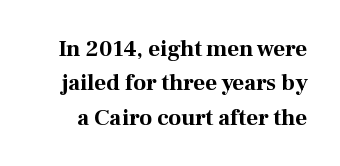
The letters are bold, with thick, heavy strokes. Descender tails drop into unmarked territory. The leading is moderate, giving the passage an even texture. The typography opts for an upright posture over an oblique one.
